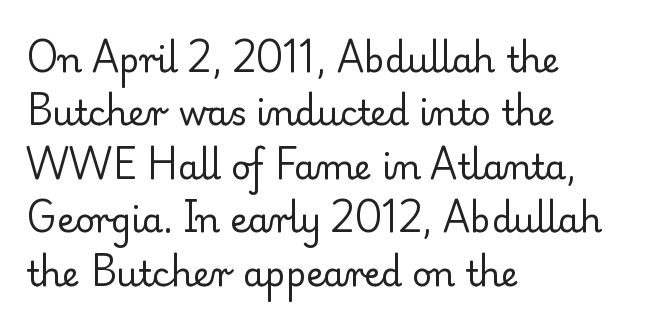
Q: Is the text bold? A: No.
Q: Is the text italic (slanted)? A: No, it is upright.
Q: Is the typeface a serif or a sans-serif typeface? A: Serif.
Q: Is the text underlined? A: No.
Q: How is the paragraph aligned? A: Left-aligned.
Q: Is the spacing between letters normal or unusually wide? A: Normal.
Q: Is the spacing between lines tight, normal or loose? A: Normal.
Q: Width (condensed, normal, or wide)? A: Normal.
Q: Stroke contrast? A: Low.
Q: x-height? A: Small.
Q: Monospaced? A: No.
